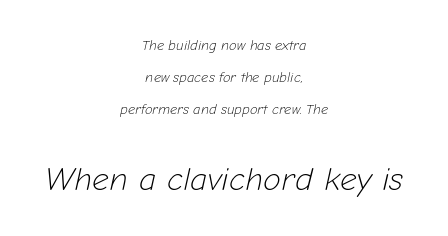
Q: Is the text bold? A: No.
Q: Is the text italic (slanted)? A: Yes, it leans right by about 12 degrees.
Q: Is the text underlined? A: No.
Q: How is the paragraph aligned? A: Centered.
Q: Is the spacing between letters normal or unusually wide? A: Normal.
Q: Is the spacing between lines tight, normal or loose? A: Loose.
Q: Which block of text is set in a larger size, the first (top) or the second (bottom)? A: The second (bottom) one.
Q: Width (condensed, normal, or wide)? A: Normal.
Q: Stroke contrast? A: Low.
Q: x-height? A: Medium.
Q: Monospaced? A: No.
